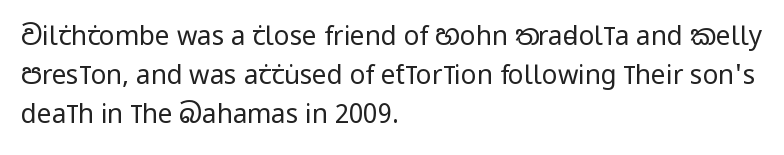
{"italic": "no", "bold": "no", "underline": "no", "align": "left", "line_spacing": "normal", "line_spacing_ratio": 1.5, "letter_spacing": "normal", "letter_spacing_em": 0.0, "glyph_px": 26}
